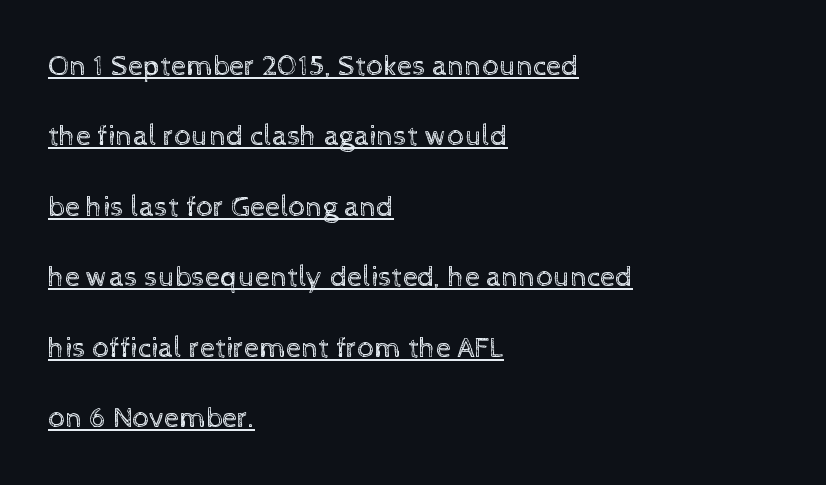
{"italic": "no", "bold": "no", "weight": "regular", "width": "normal", "x_height": "medium", "monospaced": "no", "underline": "yes", "align": "left", "line_spacing": "loose", "line_spacing_ratio": 2.35, "letter_spacing": "normal", "letter_spacing_em": 0.0, "glyph_px": 30}
